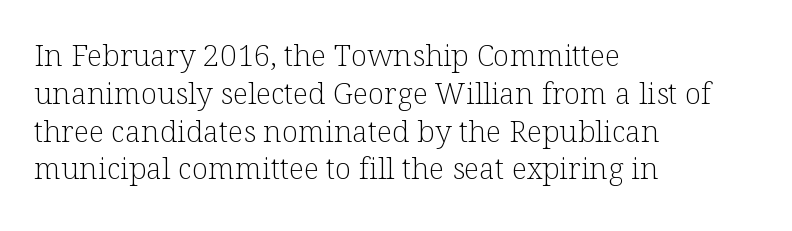
Letter spacing: default. Each letter's strokes conclude with small projecting serifs. This sample is left-justified, so line endings fall wherever the words run out. On a weight scale, this lands at 450 or below. Italic? Not at all — the glyphs are vertical.
